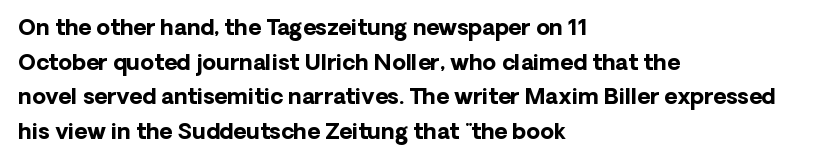
{"italic": "no", "bold": "yes", "underline": "no", "align": "left", "line_spacing": "normal", "line_spacing_ratio": 1.57, "letter_spacing": "normal", "letter_spacing_em": 0.0, "glyph_px": 22}
